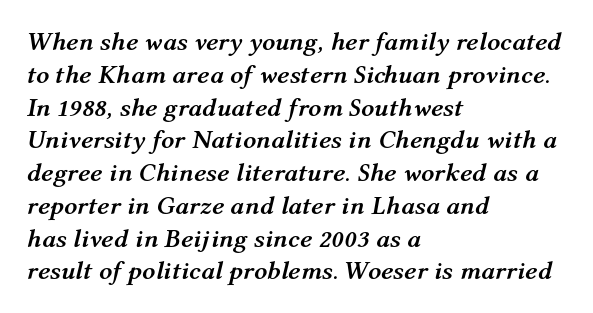
Q: Is the text bold? A: Yes.
Q: Is the text italic (slanted)? A: Yes, it leans right by about 12 degrees.
Q: Is the text underlined? A: No.
Q: How is the paragraph aligned? A: Left-aligned.
Q: Is the spacing between letters normal or unusually wide? A: Normal.
Q: Is the spacing between lines tight, normal or loose? A: Normal.
